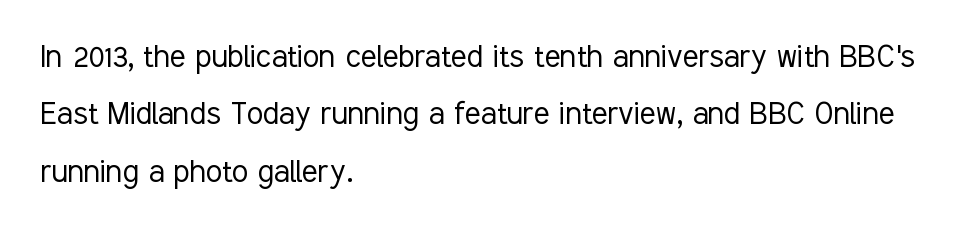
Q: Is the text bold? A: No.
Q: Is the text italic (slanted)? A: No, it is upright.
Q: Is the typeface a serif or a sans-serif typeface? A: Sans-serif.
Q: Is the text underlined? A: No.
Q: How is the paragraph aligned? A: Left-aligned.
Q: Is the spacing between letters normal or unusually wide? A: Normal.
Q: Is the spacing between lines tight, normal or loose? A: Normal.
Q: Width (condensed, normal, or wide)? A: Condensed.
Q: Stroke contrast? A: Low.
Q: x-height? A: Medium.
Q: Monospaced? A: No.
